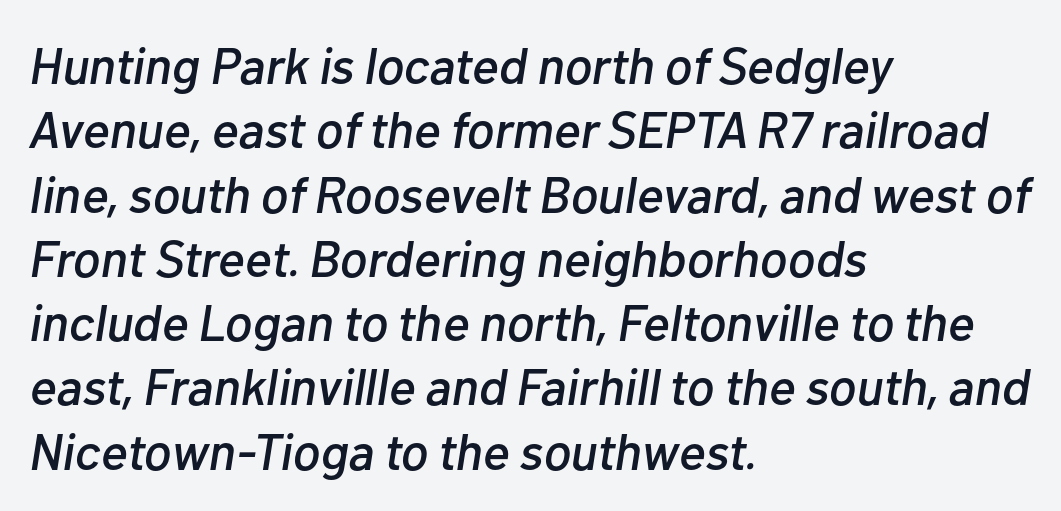
{"italic": "yes", "lean": "right", "slant_degrees": 10, "width": "normal", "stroke_contrast": "low", "x_height": "medium", "monospaced": "no", "underline": "no", "align": "left", "line_spacing": "normal", "line_spacing_ratio": 1.26, "letter_spacing": "normal", "letter_spacing_em": 0.0, "glyph_px": 51}
